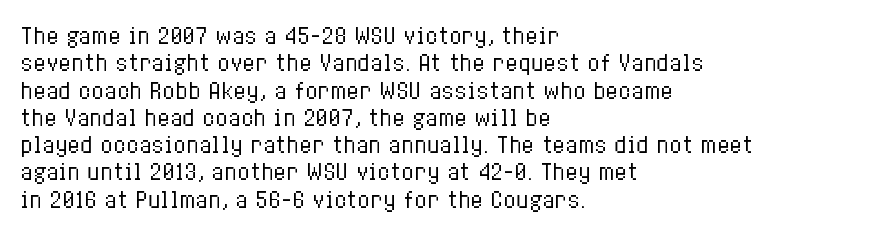
{"italic": "no", "bold": "no", "underline": "no", "align": "left", "line_spacing": "normal", "line_spacing_ratio": 1.3, "letter_spacing": "normal", "letter_spacing_em": 0.0, "glyph_px": 21}
